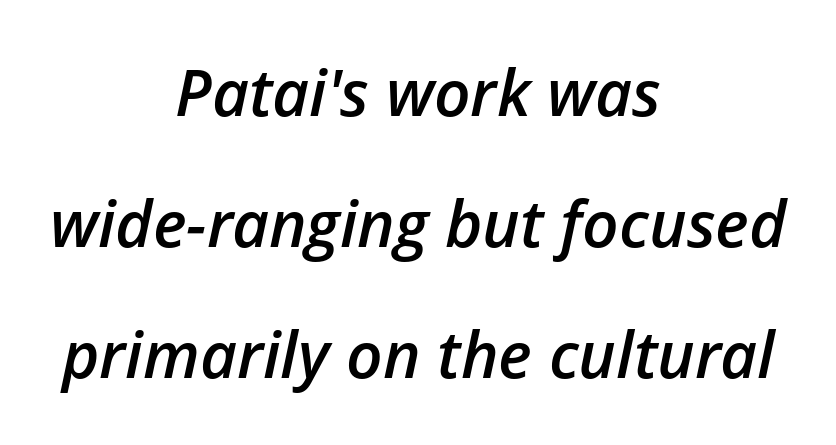
Q: Is the text bold? A: Semi-bold.
Q: Is the text italic (slanted)? A: Yes, it leans right by about 12 degrees.
Q: Is the text underlined? A: No.
Q: How is the paragraph aligned? A: Centered.
Q: Is the spacing between letters normal or unusually wide? A: Normal.
Q: Is the spacing between lines tight, normal or loose? A: Loose.
Q: Width (condensed, normal, or wide)? A: Normal.
Q: Stroke contrast? A: Low.
Q: x-height? A: Medium.
Q: Monospaced? A: No.
